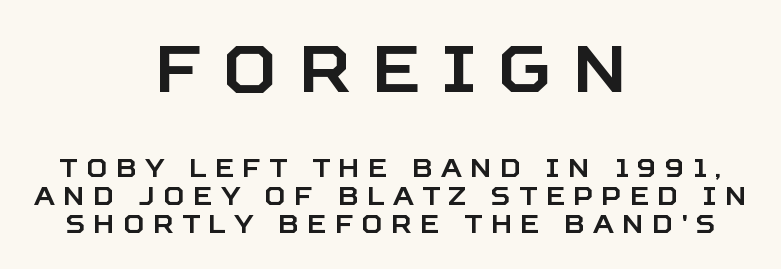
The face used here is proportionally spaced, like ordinary book or web type. Substantial extra tracking has been applied to these lines. Centered paragraph, ragged on both sides. Block one is the big one; block two sits smaller underneath. Note: no serifs on the glyphs. Just letters on the line, the space beneath them empty.
